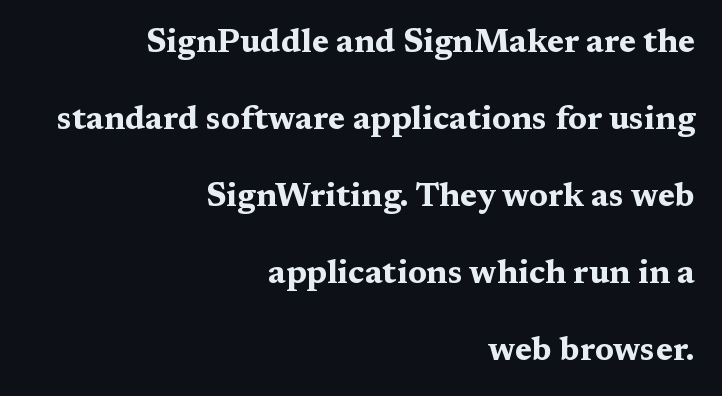
Q: Is the text bold? A: Yes.
Q: Is the text italic (slanted)? A: No, it is upright.
Q: Is the typeface a serif or a sans-serif typeface? A: Serif.
Q: Is the text underlined? A: No.
Q: How is the paragraph aligned? A: Right-aligned.
Q: Is the spacing between letters normal or unusually wide? A: Normal.
Q: Is the spacing between lines tight, normal or loose? A: Loose.
Q: Width (condensed, normal, or wide)? A: Wide.
Q: Stroke contrast? A: Medium.
Q: x-height? A: Medium.
Q: Monospaced? A: No.
